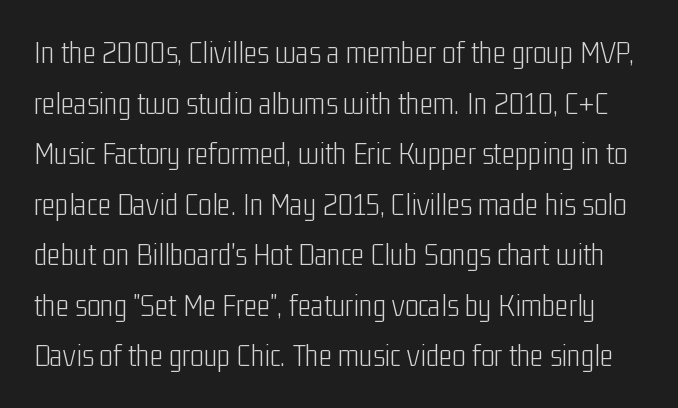
{"serif": "no", "italic": "no", "bold": "no", "weight": "light", "width": "condensed", "stroke_contrast": "low", "x_height": "medium", "monospaced": "no", "underline": "no", "line_spacing": "normal", "line_spacing_ratio": 1.58, "letter_spacing": "normal", "letter_spacing_em": 0.0, "glyph_px": 32}
